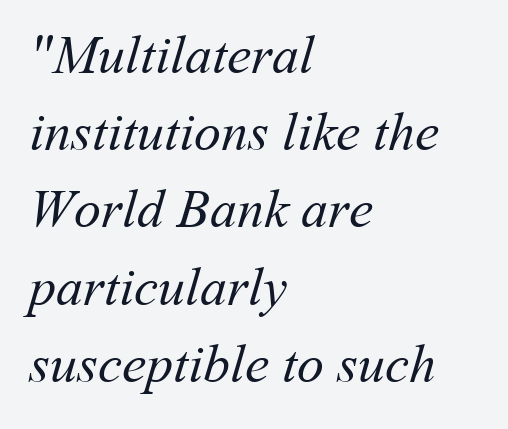
{"bold": "no", "weight": "regular", "width": "normal", "stroke_contrast": "medium", "x_height": "medium", "monospaced": "no", "underline": "no", "align": "left", "line_spacing": "normal", "line_spacing_ratio": 1.43, "letter_spacing": "normal", "letter_spacing_em": 0.0, "glyph_px": 54}
